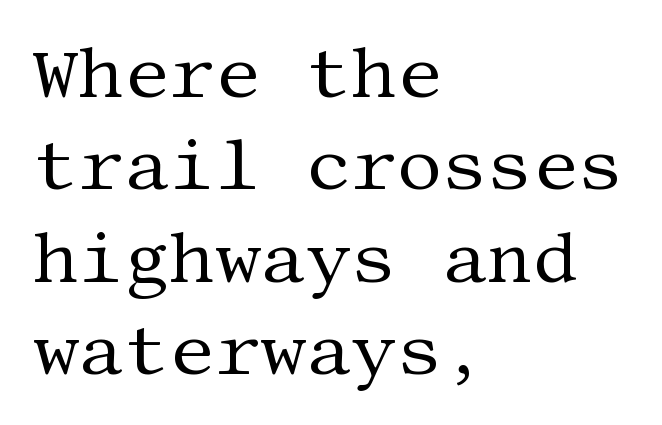
{"serif": "yes", "italic": "no", "bold": "no", "weight": "regular", "width": "normal", "stroke_contrast": "medium", "x_height": "large", "underline": "no", "align": "left", "line_spacing": "normal", "line_spacing_ratio": 1.3, "letter_spacing": "normal", "letter_spacing_em": 0.0, "glyph_px": 71}
